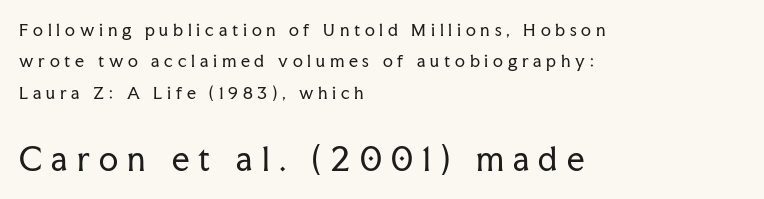
The rendering inserts visible extra space after every character. The letters in the lower block stand taller than those in the block above. No word sits above an underline. The compositor pushed each line to the left boundary. The rendering uses natural spacing where letterforms have individual widths. Stroke thickness stays within the range of a standard reading face or lighter.
